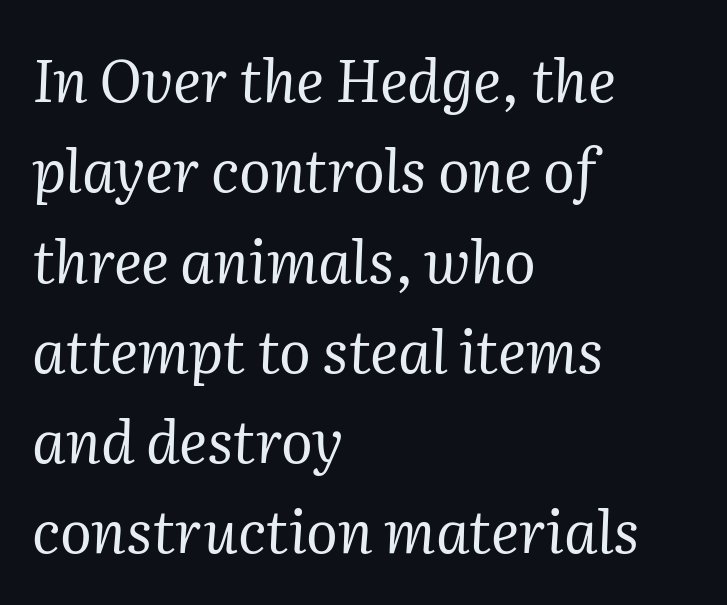
This rendering uses left alignment, leaving the right contour irregular. Tracking value appears to be zero — textbook default spacing. Bold? No — there's no thickening of the strokes. Looks like regular typesetting: each glyph gets only the width it needs.
